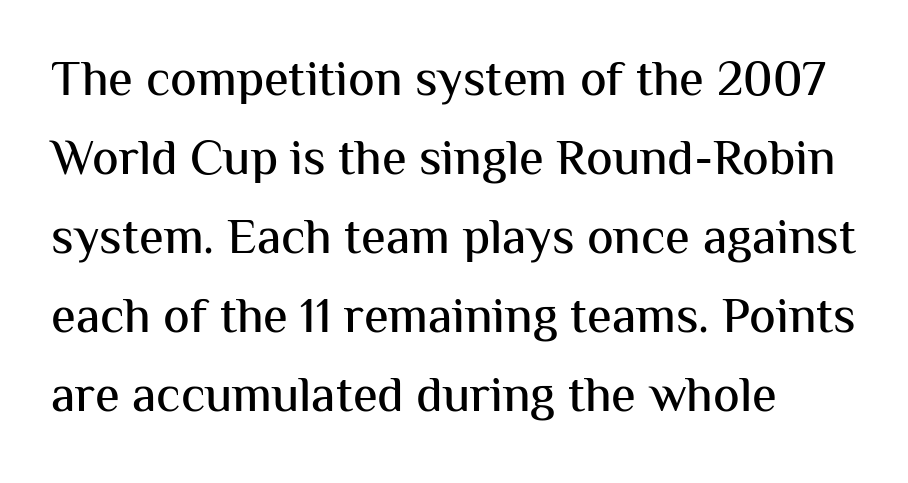
The image shows 50 px sans-serif type, upright; set normal line spacing (1.58x), normal letter spacing, not underlined; medium stroke contrast and a medium x-height.
